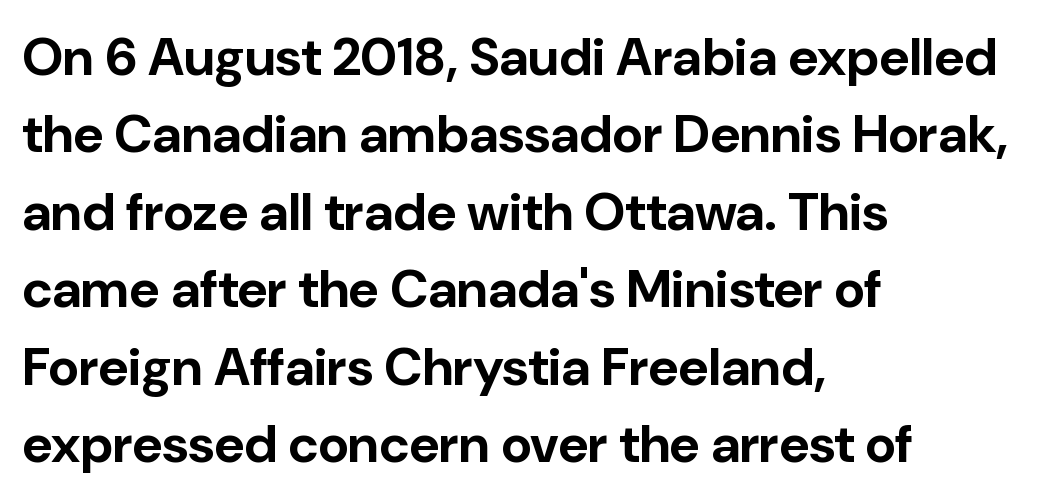
The image shows 53 px bold sans-serif type, upright; set left-aligned, normal line spacing (1.46x), normal letter spacing, not underlined; low stroke contrast and a medium x-height.
